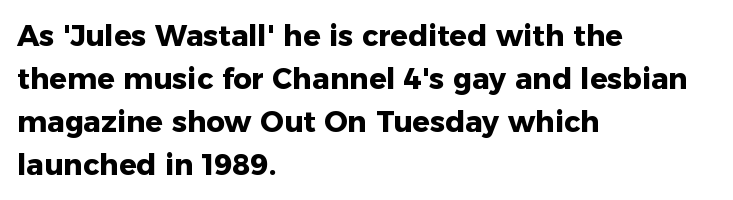
Q: Is the text bold? A: Yes.
Q: Is the text italic (slanted)? A: No, it is upright.
Q: Is the typeface a serif or a sans-serif typeface? A: Sans-serif.
Q: Is the text underlined? A: No.
Q: How is the paragraph aligned? A: Left-aligned.
Q: Is the spacing between letters normal or unusually wide? A: Normal.
Q: Is the spacing between lines tight, normal or loose? A: Normal.
Q: Width (condensed, normal, or wide)? A: Normal.
Q: Stroke contrast? A: Low.
Q: x-height? A: Medium.
Q: Monospaced? A: No.
